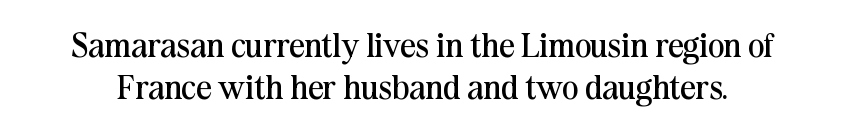
{"serif": "yes", "italic": "no", "bold": "no", "weight": "regular", "width": "normal", "stroke_contrast": "medium", "x_height": "medium", "monospaced": "no", "underline": "no", "line_spacing": "normal", "line_spacing_ratio": 1.25, "letter_spacing": "normal", "letter_spacing_em": 0.0, "glyph_px": 34}
